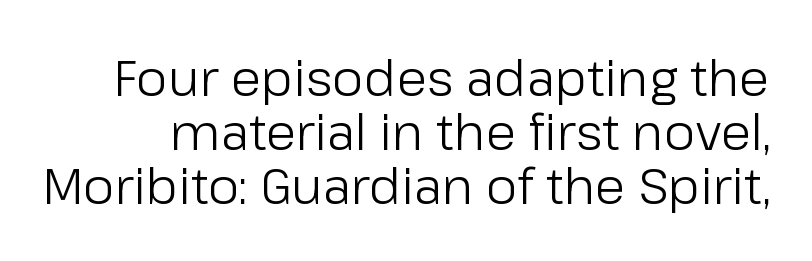
{"serif": "no", "italic": "no", "bold": "no", "weight": "light", "width": "normal", "stroke_contrast": "low", "x_height": "medium", "monospaced": "no", "underline": "no", "line_spacing": "tight", "line_spacing_ratio": 1.08, "letter_spacing": "normal", "letter_spacing_em": 0.0, "glyph_px": 50}
